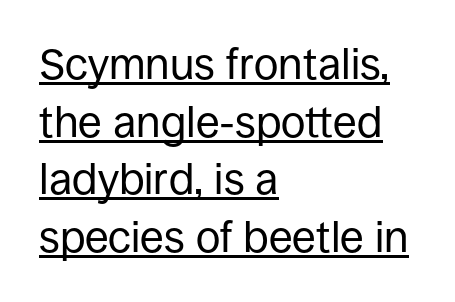
{"serif": "no", "italic": "no", "bold": "no", "weight": "regular", "width": "normal", "stroke_contrast": "low", "x_height": "large", "monospaced": "no", "underline": "yes", "align": "left", "line_spacing": "normal", "line_spacing_ratio": 1.34, "letter_spacing": "normal", "letter_spacing_em": 0.0, "glyph_px": 43}
